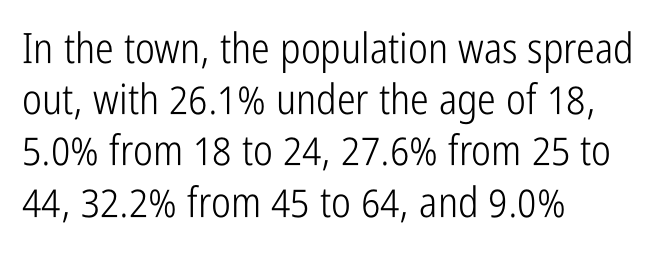
{"serif": "no", "italic": "no", "bold": "no", "weight": "light", "width": "condensed", "stroke_contrast": "low", "x_height": "medium", "monospaced": "no", "underline": "no", "align": "left", "line_spacing_ratio": 1.22, "letter_spacing": "normal", "letter_spacing_em": 0.0, "glyph_px": 42}
